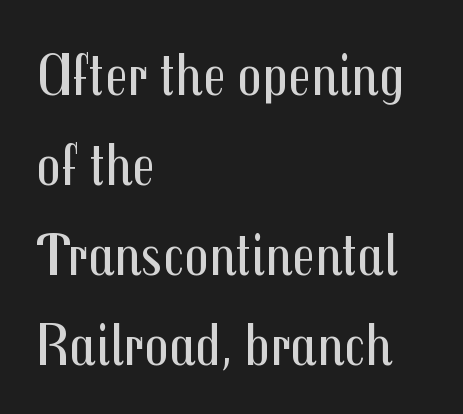
The image shows 60 px regular-weight, condensed sans-serif type, upright; set left-aligned, normal line spacing (1.5x), normal letter spacing, not underlined; medium stroke contrast and a medium x-height.
